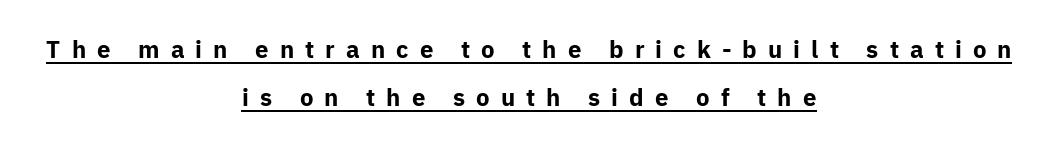
Q: Is the text bold? A: Yes.
Q: Is the text italic (slanted)? A: No, it is upright.
Q: Is the text underlined? A: Yes.
Q: How is the paragraph aligned? A: Centered.
Q: Is the spacing between letters normal or unusually wide? A: Unusually wide.
Q: Is the spacing between lines tight, normal or loose? A: Loose.
